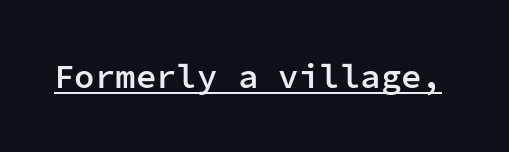
The image shows 34 px semibold sans-serif type, upright, monospaced; set normal letter spacing, underlined; low stroke contrast and a medium x-height.
